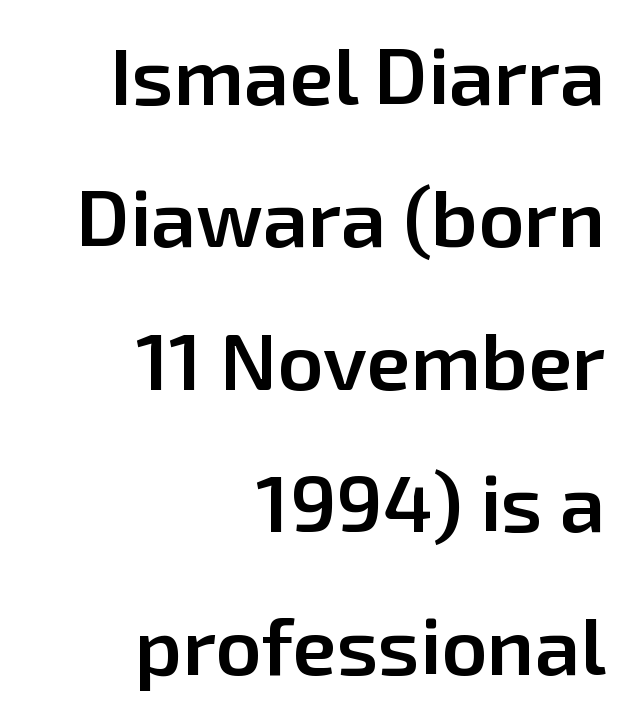
Q: Is the text bold? A: Semi-bold.
Q: Is the text italic (slanted)? A: No, it is upright.
Q: Is the typeface a serif or a sans-serif typeface? A: Sans-serif.
Q: Is the text underlined? A: No.
Q: How is the paragraph aligned? A: Right-aligned.
Q: Is the spacing between letters normal or unusually wide? A: Normal.
Q: Width (condensed, normal, or wide)? A: Normal.
Q: Stroke contrast? A: Low.
Q: x-height? A: Medium.
Q: Monospaced? A: No.
